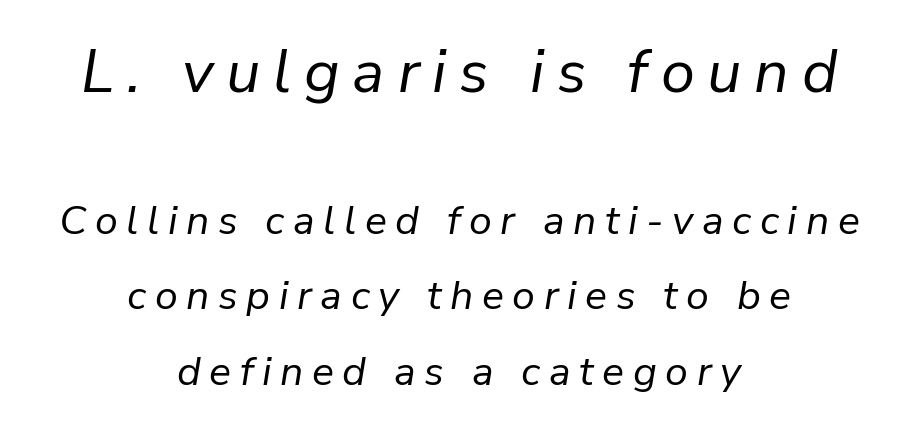
Q: Is the text bold? A: No.
Q: Is the text italic (slanted)? A: Yes, it leans right by about 9 degrees.
Q: Is the text underlined? A: No.
Q: How is the paragraph aligned? A: Centered.
Q: Is the spacing between letters normal or unusually wide? A: Unusually wide.
Q: Which block of text is set in a larger size, the first (top) or the second (bottom)? A: The first (top) one.
Q: Width (condensed, normal, or wide)? A: Normal.
Q: Stroke contrast? A: Low.
Q: x-height? A: Medium.
Q: Monospaced? A: No.
